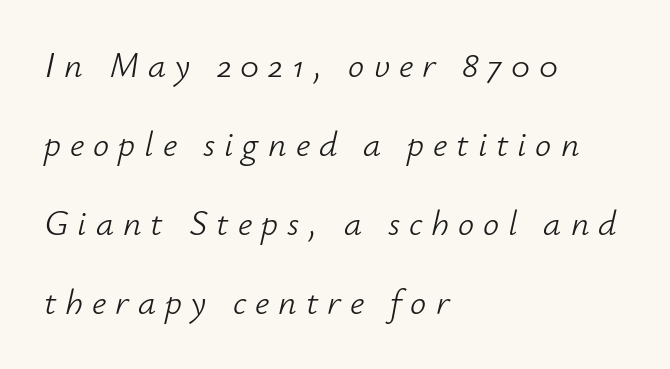
Looks like regular typesetting: each glyph gets only the width it needs. Is the stroke heavy? The answer is a plain regular-or-lighter. Compared with ordinary roman type, these characters are visibly tilted. Honestly, there is no underline to notice here at all.
